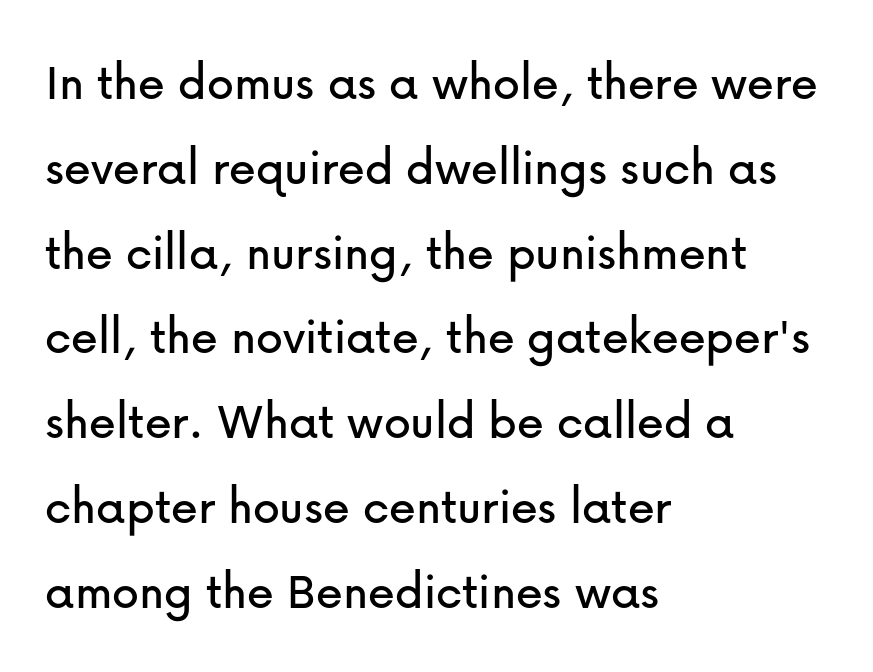
{"serif": "no", "italic": "no", "width": "normal", "stroke_contrast": "low", "x_height": "medium", "monospaced": "no", "underline": "no", "align": "left", "line_spacing": "normal", "line_spacing_ratio": 1.57, "letter_spacing": "normal", "letter_spacing_em": 0.0, "glyph_px": 54}
